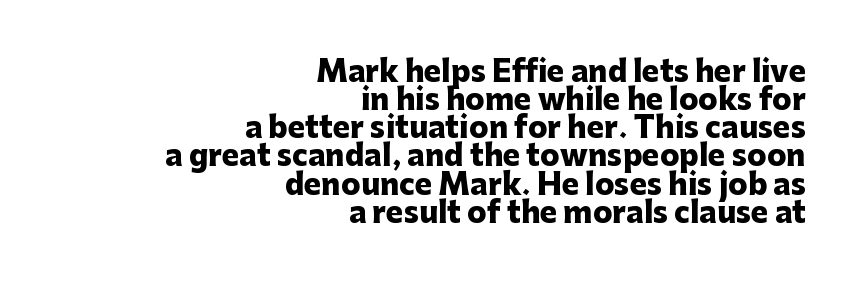
Q: Is the text bold? A: Yes.
Q: Is the text italic (slanted)? A: No, it is upright.
Q: Is the typeface a serif or a sans-serif typeface? A: Sans-serif.
Q: Is the text underlined? A: No.
Q: How is the paragraph aligned? A: Right-aligned.
Q: Is the spacing between letters normal or unusually wide? A: Normal.
Q: Is the spacing between lines tight, normal or loose? A: Tight.
Q: Width (condensed, normal, or wide)? A: Normal.
Q: Stroke contrast? A: Low.
Q: x-height? A: Medium.
Q: Monospaced? A: No.
